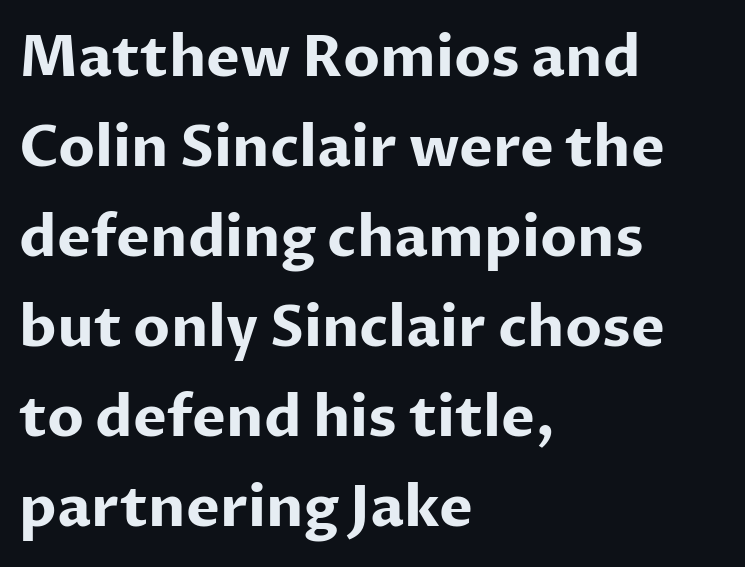
Notice how the stems are strictly vertical — no italics here. Interline gaps are of average width in this sample. Nothing sits at the stroke ends, so this counts as sans-serif. This sample has the flowing, uneven cadence of proportional lettering. These lines stack with their left ends in a neat column. Here the glyphs are tracked normally, forming tight word shapes.
